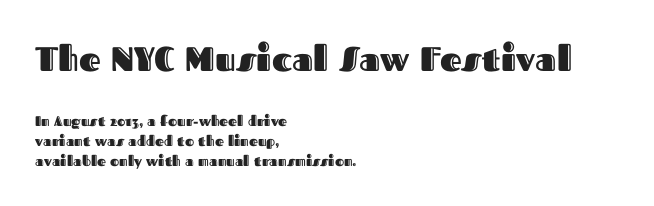
Q: Is the text italic (slanted)? A: No, it is upright.
Q: Is the text underlined? A: No.
Q: How is the paragraph aligned? A: Left-aligned.
Q: Is the spacing between letters normal or unusually wide? A: Normal.
Q: Is the spacing between lines tight, normal or loose? A: Normal.
Q: Which block of text is set in a larger size, the first (top) or the second (bottom)? A: The first (top) one.
Q: Width (condensed, normal, or wide)? A: Normal.
Q: x-height? A: Medium.
Q: Monospaced? A: No.
